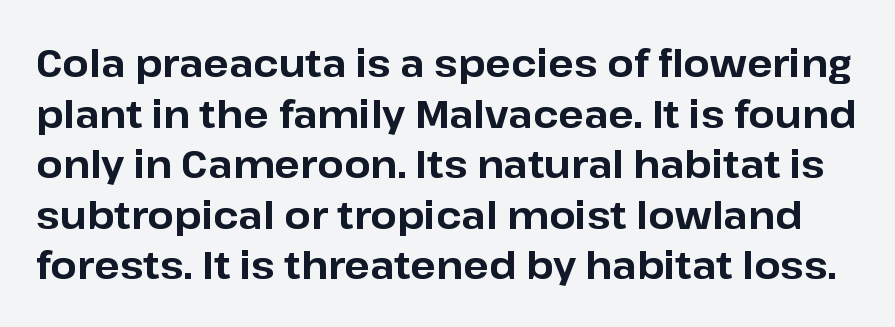
{"serif": "no", "italic": "no", "bold": "yes", "weight": "bold", "width": "normal", "stroke_contrast": "low", "x_height": "medium", "monospaced": "no", "underline": "no", "line_spacing": "normal", "line_spacing_ratio": 1.33, "letter_spacing": "normal", "letter_spacing_em": 0.0, "glyph_px": 38}
